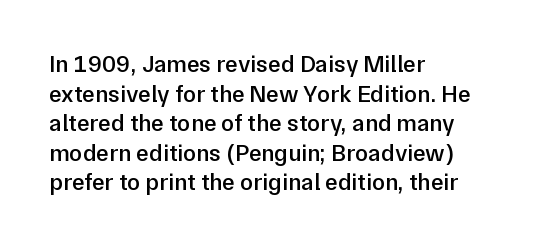
The image shows 24 px text type, upright; set left-aligned, line spacing 1.23x, normal letter spacing, not underlined.
